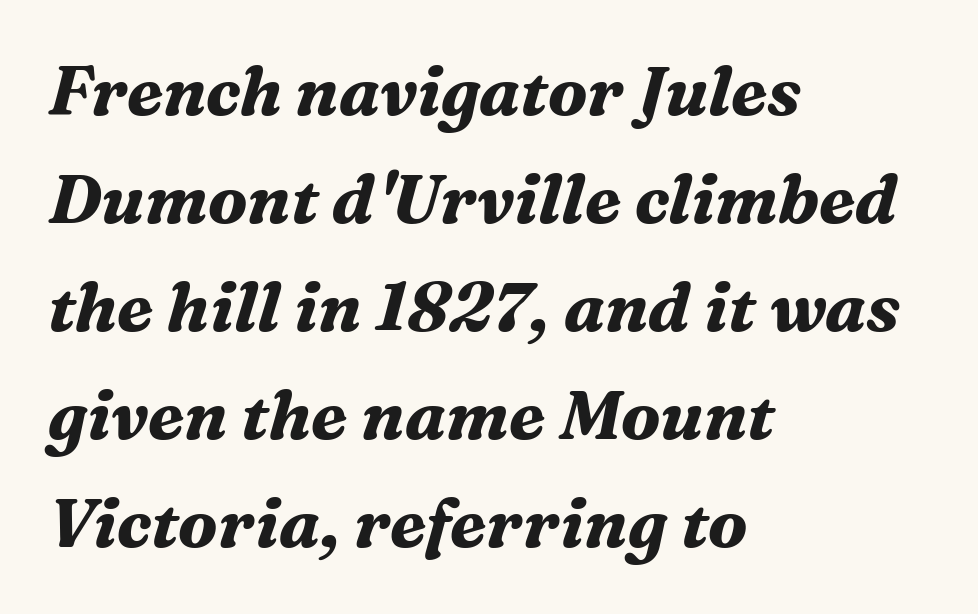
Q: Is the text bold? A: Yes.
Q: Is the text italic (slanted)? A: Yes, it leans right by about 16 degrees.
Q: Is the typeface a serif or a sans-serif typeface? A: Serif.
Q: Is the text underlined? A: No.
Q: How is the paragraph aligned? A: Left-aligned.
Q: Is the spacing between letters normal or unusually wide? A: Normal.
Q: Is the spacing between lines tight, normal or loose? A: Normal.
Q: Width (condensed, normal, or wide)? A: Normal.
Q: Stroke contrast? A: Medium.
Q: x-height? A: Medium.
Q: Monospaced? A: No.
